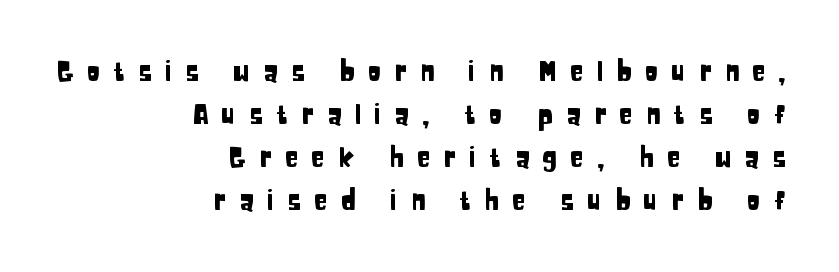
Q: Is the text italic (slanted)? A: No, it is upright.
Q: Is the typeface a serif or a sans-serif typeface? A: Sans-serif.
Q: Is the text underlined? A: No.
Q: How is the paragraph aligned? A: Right-aligned.
Q: Is the spacing between letters normal or unusually wide? A: Unusually wide.
Q: Is the spacing between lines tight, normal or loose? A: Normal.
Q: Width (condensed, normal, or wide)? A: Condensed.
Q: Stroke contrast? A: Low.
Q: x-height? A: Large.
Q: Monospaced? A: No.
